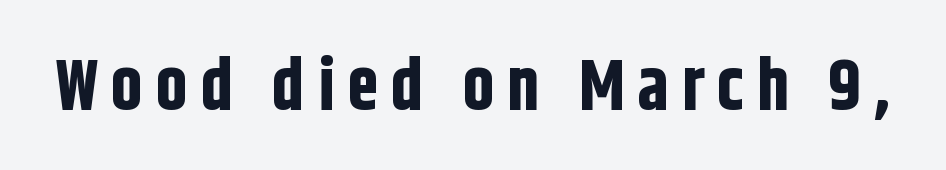
{"serif": "no", "italic": "no", "bold": "yes", "weight": "bold", "width": "condensed", "stroke_contrast": "low", "x_height": "large", "monospaced": "no", "underline": "no", "glyph_px": 71}
